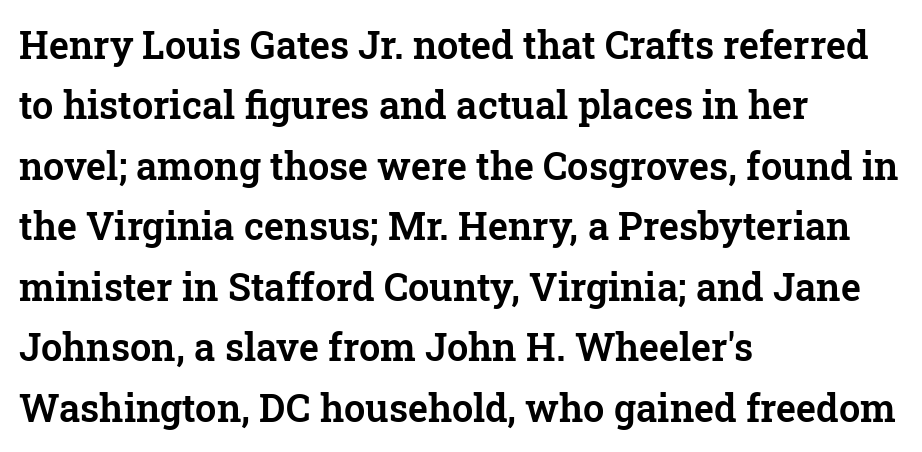
The image shows 38 px serif type, upright; set left-aligned, normal line spacing (1.59x), normal letter spacing, not underlined; low stroke contrast and a medium x-height.
